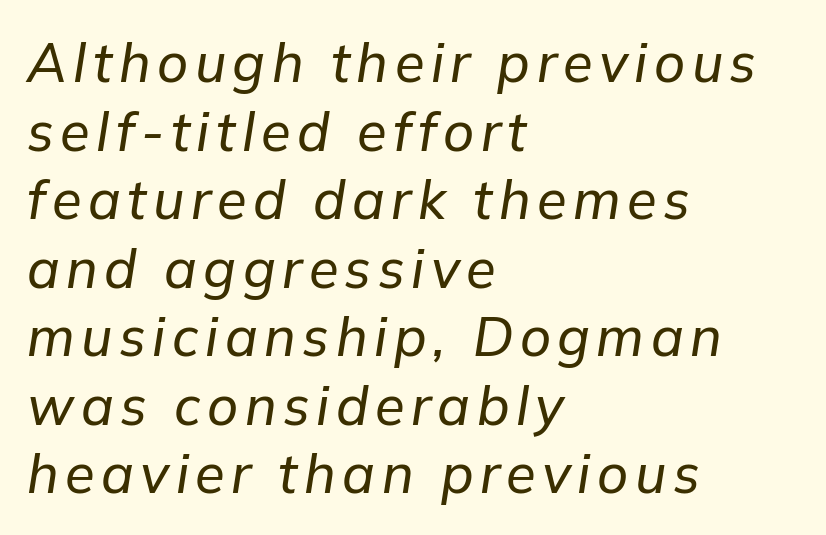
{"italic": "yes", "lean": "right", "slant_degrees": 9, "width": "normal", "stroke_contrast": "low", "x_height": "medium", "monospaced": "no", "underline": "no", "align": "left", "line_spacing": "normal", "line_spacing_ratio": 1.27, "glyph_px": 54}
